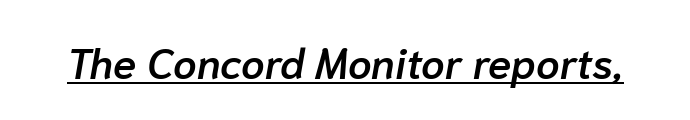
{"italic": "yes", "lean": "right", "slant_degrees": 10, "bold": "semi", "weight": "semibold", "width": "normal", "stroke_contrast": "low", "x_height": "medium", "monospaced": "no", "underline": "yes", "letter_spacing": "normal", "letter_spacing_em": 0.0, "glyph_px": 42}
